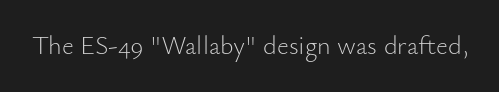
Q: Is the text bold? A: No.
Q: Is the text italic (slanted)? A: No, it is upright.
Q: Is the text underlined? A: No.
Q: Is the spacing between letters normal or unusually wide? A: Normal.
